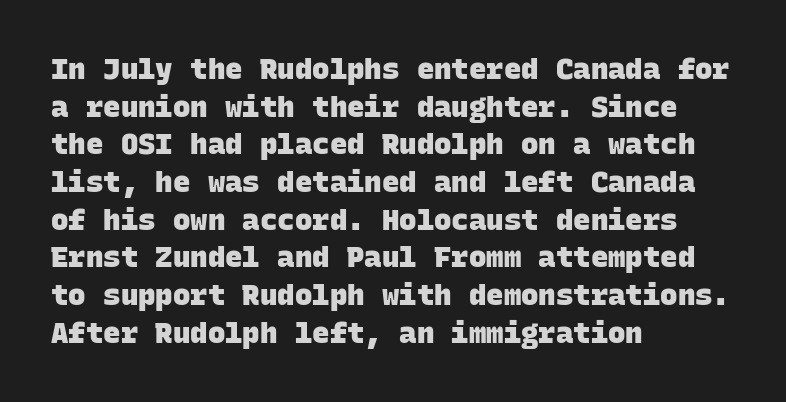
{"serif": "no", "bold": "yes", "weight": "heavy", "width": "normal", "stroke_contrast": "low", "x_height": "large", "monospaced": "yes", "underline": "no", "align": "left", "line_spacing": "normal", "line_spacing_ratio": 1.3, "letter_spacing": "normal", "letter_spacing_em": 0.0, "glyph_px": 29}
